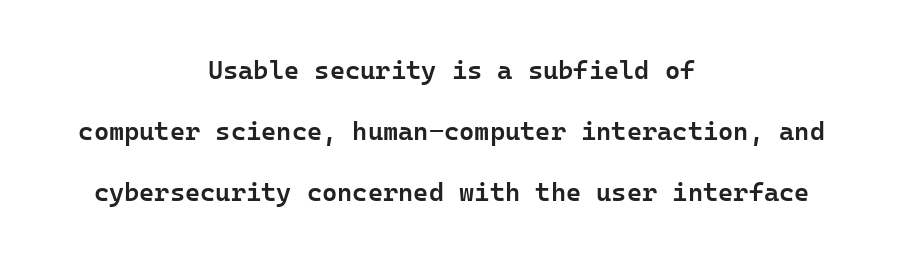
This is the regular roman posture of the typeface. Letters rest on an invisible, unmarked baseline. Every row of glyphs is offset so its center matches the block's center. Each word holds together tightly as a unit, with standard inter-letter gaps. Summary of weight: moderately heavy, a semibold. Successive baselines arrive slowly, with a big drop between each.
